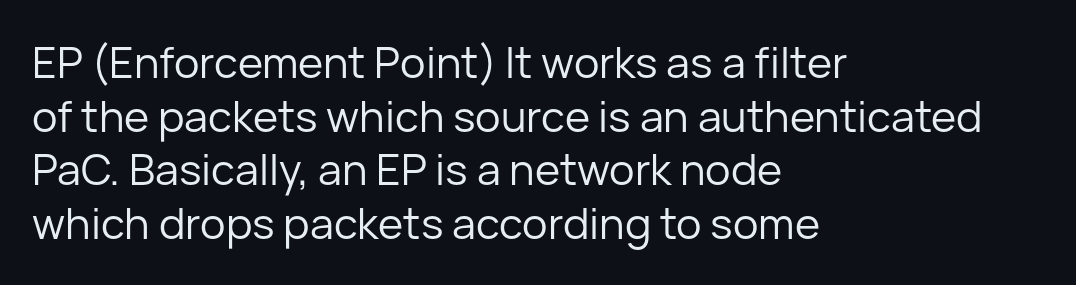
Q: Is the text bold? A: No.
Q: Is the text italic (slanted)? A: No, it is upright.
Q: Is the typeface a serif or a sans-serif typeface? A: Sans-serif.
Q: Is the text underlined? A: No.
Q: How is the paragraph aligned? A: Left-aligned.
Q: Is the spacing between letters normal or unusually wide? A: Normal.
Q: Is the spacing between lines tight, normal or loose? A: Normal.
Q: Width (condensed, normal, or wide)? A: Normal.
Q: Stroke contrast? A: Low.
Q: x-height? A: Medium.
Q: Monospaced? A: No.
